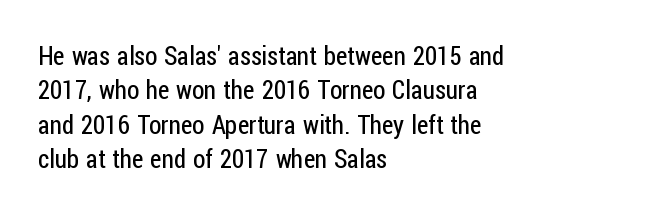
Q: Is the text bold? A: No.
Q: Is the text italic (slanted)? A: No, it is upright.
Q: Is the text underlined? A: No.
Q: How is the paragraph aligned? A: Left-aligned.
Q: Is the spacing between letters normal or unusually wide? A: Normal.
Q: Is the spacing between lines tight, normal or loose? A: Normal.
